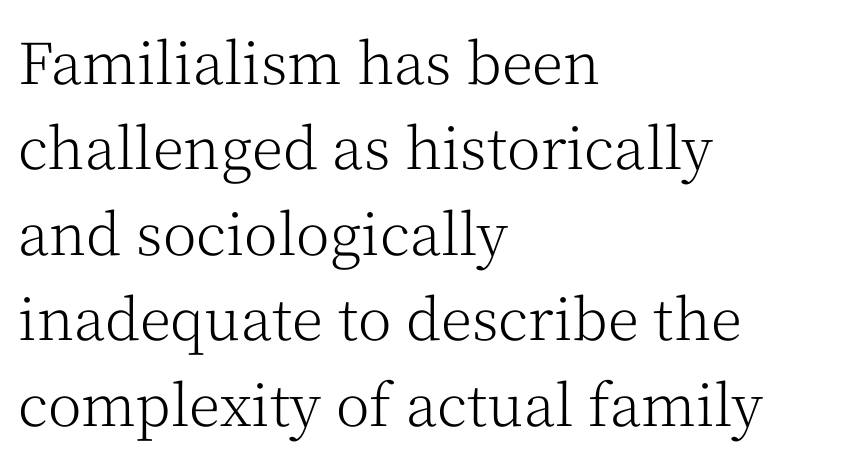
{"serif": "yes", "italic": "no", "bold": "no", "weight": "light", "width": "normal", "stroke_contrast": "medium", "x_height": "medium", "monospaced": "no", "underline": "no", "align": "left", "line_spacing": "normal", "line_spacing_ratio": 1.5, "letter_spacing": "normal", "letter_spacing_em": 0.0, "glyph_px": 57}
